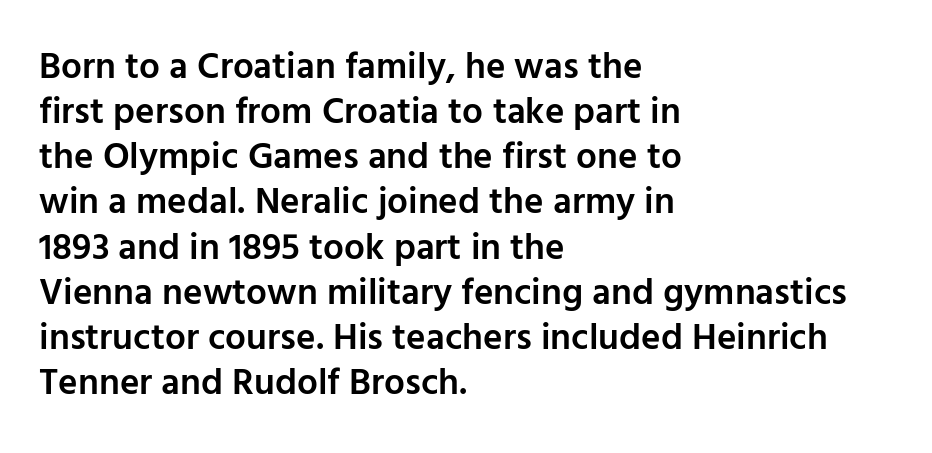
The image shows 37 px semibold sans-serif type, upright; set left-aligned, line spacing 1.22x, normal letter spacing, not underlined; low stroke contrast and a medium x-height.
